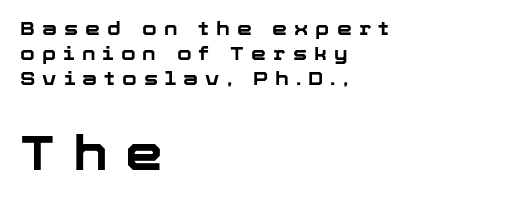
Q: Is the text bold? A: Yes.
Q: Is the text italic (slanted)? A: No, it is upright.
Q: Is the typeface a serif or a sans-serif typeface? A: Sans-serif.
Q: Is the text underlined? A: No.
Q: How is the paragraph aligned? A: Left-aligned.
Q: Is the spacing between letters normal or unusually wide? A: Unusually wide.
Q: Is the spacing between lines tight, normal or loose? A: Normal.
Q: Which block of text is set in a larger size, the first (top) or the second (bottom)? A: The second (bottom) one.
Q: Width (condensed, normal, or wide)? A: Normal.
Q: Stroke contrast? A: Low.
Q: x-height? A: Medium.
Q: Monospaced? A: No.
